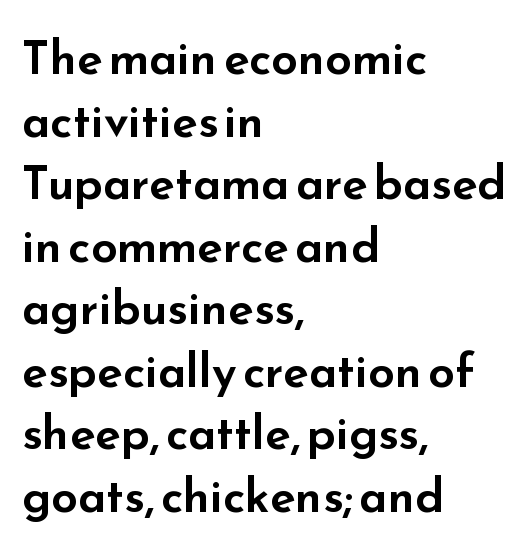
Q: Is the text italic (slanted)? A: No, it is upright.
Q: Is the typeface a serif or a sans-serif typeface? A: Sans-serif.
Q: Is the text underlined? A: No.
Q: How is the paragraph aligned? A: Left-aligned.
Q: Is the spacing between letters normal or unusually wide? A: Normal.
Q: Is the spacing between lines tight, normal or loose? A: Normal.
Q: Width (condensed, normal, or wide)? A: Wide.
Q: Stroke contrast? A: Low.
Q: x-height? A: Small.
Q: Monospaced? A: No.
